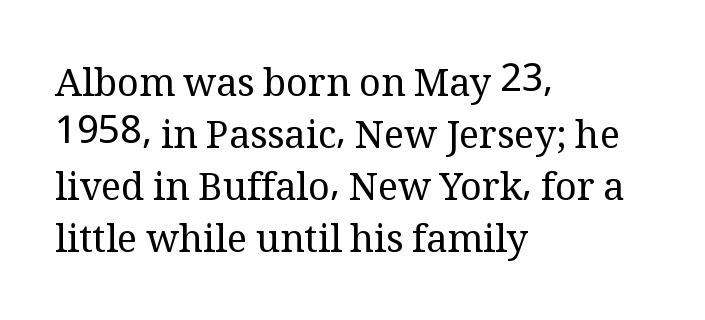
The image shows 38 px regular-weight serif type, upright; set left-aligned, normal line spacing (1.37x), normal letter spacing, not underlined; medium stroke contrast and a medium x-height.
